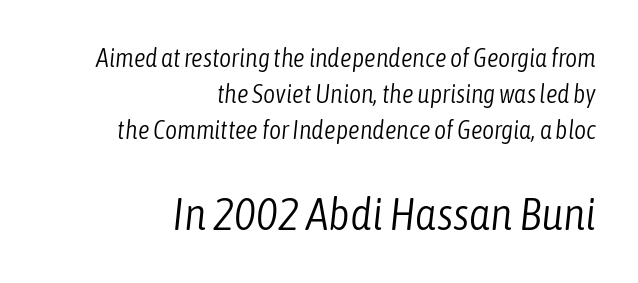
{"italic": "yes", "lean": "right", "slant_degrees": 6, "bold": "no", "weight": "light", "width": "condensed", "stroke_contrast": "low", "x_height": "medium", "monospaced": "no", "underline": "no", "align": "right", "line_spacing": "normal", "line_spacing_ratio": 1.39, "letter_spacing": "normal", "letter_spacing_em": 0.0, "larger_block": "second", "size_ratio": 1.77, "glyph_px": 46}
